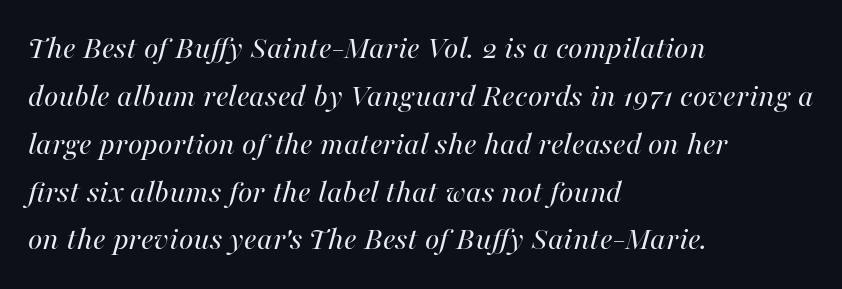
The paragraph shown leans on its left margin. The leading is moderate, giving the passage an even texture. On a weight scale, this lands at 450 or below. In terms of posture, this sample is oblique.
